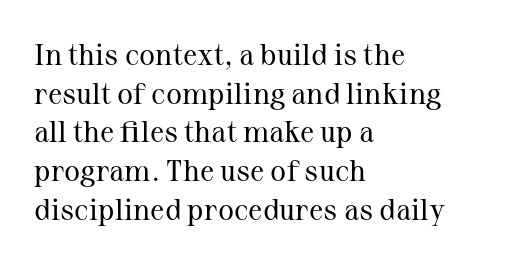
A typesetter would call this proportional, since set widths differ per character. Caption: standard tracking, unaltered. Unlike italic type, these characters show no tilt at all. Serifs: yes, visible at the terminals of the letterforms.
